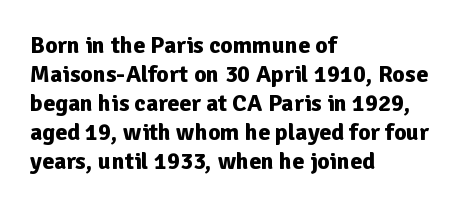
{"italic": "no", "bold": "yes", "underline": "no", "align": "left", "line_spacing_ratio": 1.21, "letter_spacing": "normal", "letter_spacing_em": 0.0, "glyph_px": 24}
